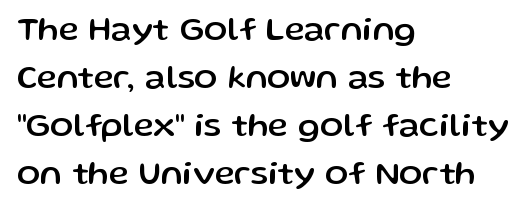
Do the characters align in a grid? No, the font is proportional. Tracking here is standard; glyphs follow each other at the usual distance. Type without underlining. Font category for this specimen: sans-serif. A student would call this left alignment; a typographer would say flush left, rag right.
